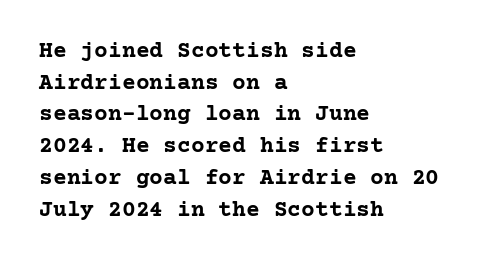
The lines are quadded left. Regular leading. Nothing unusual about the tracking: characters are spaced as the font intends. The font is running at its bold setting. Tall strokes in this sample are plumb rather than angled.
